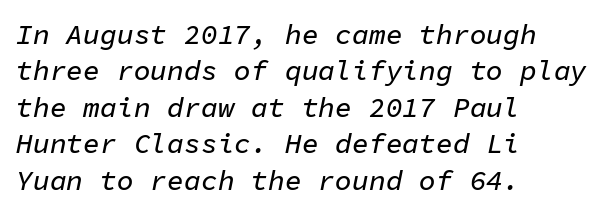
Q: Is the text italic (slanted)? A: Yes, it leans right by about 11 degrees.
Q: Is the text underlined? A: No.
Q: How is the paragraph aligned? A: Left-aligned.
Q: Is the spacing between letters normal or unusually wide? A: Normal.
Q: Is the spacing between lines tight, normal or loose? A: Normal.
Q: Width (condensed, normal, or wide)? A: Normal.
Q: Stroke contrast? A: Low.
Q: x-height? A: Medium.
Q: Monospaced? A: Yes.
